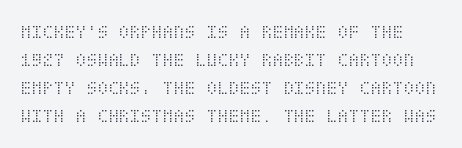
Q: Is the text bold? A: No.
Q: Is the text italic (slanted)? A: No, it is upright.
Q: Is the text underlined? A: No.
Q: Is the spacing between letters normal or unusually wide? A: Normal.
Q: Is the spacing between lines tight, normal or loose? A: Normal.
